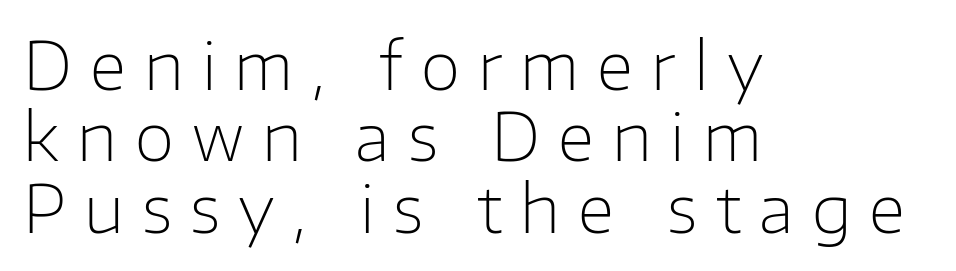
The characters display no serif detailing; their extremities are plain. The type sits square on the baseline with zero lean. The rendering uses natural spacing where letterforms have individual widths. The passage is arranged the way most books set body copy — flush left. Has an underline been added? It has not. Someone cranked the tracking dial way up on this one.
